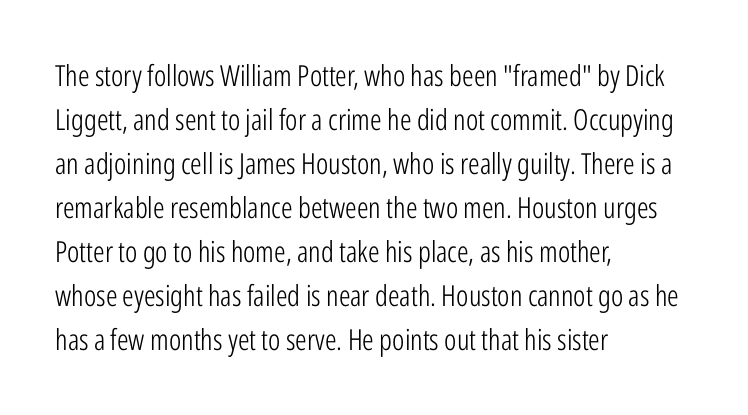
The paragraph shown leans on its left margin. The text was rendered using a sans face with plain stroke endings. Is the stroke heavy? The answer is a plain regular-or-lighter. Here the glyphs are tracked normally, forming tight word shapes. The strip under each line holds only bare page.
